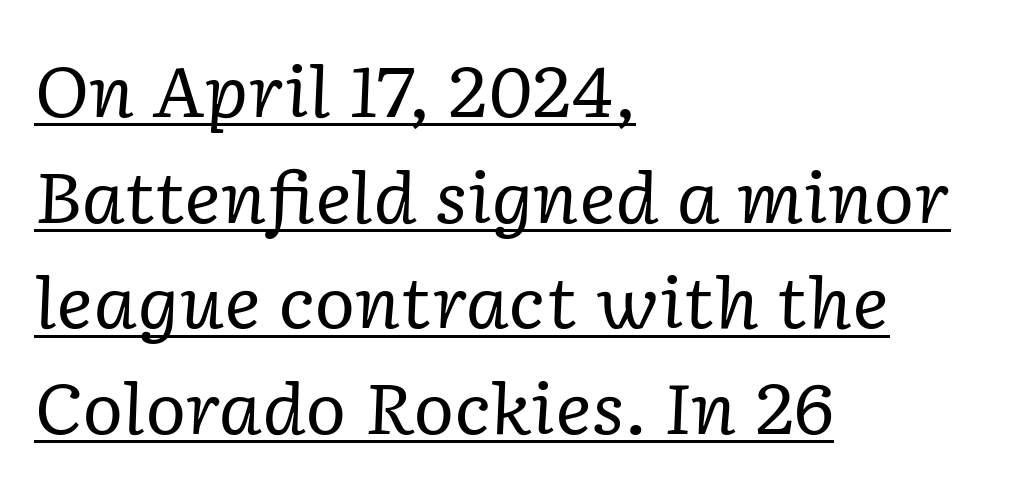
The image shows 70 px regular-weight serif type, italic (leaning right); set left-aligned, normal line spacing (1.51x), normal letter spacing, underlined; low stroke contrast and a medium x-height.
